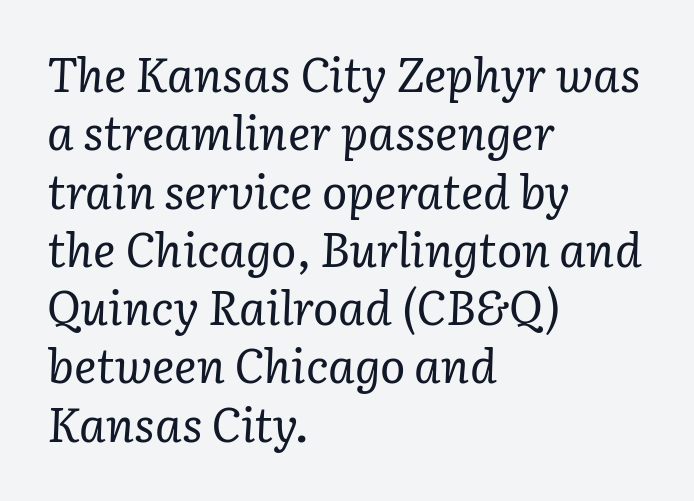
To sum up the face: it has serifs. This is not heavy type; no bold has been used. The line texture is even and compact thanks to regular tracking. The words here are not underlined.
